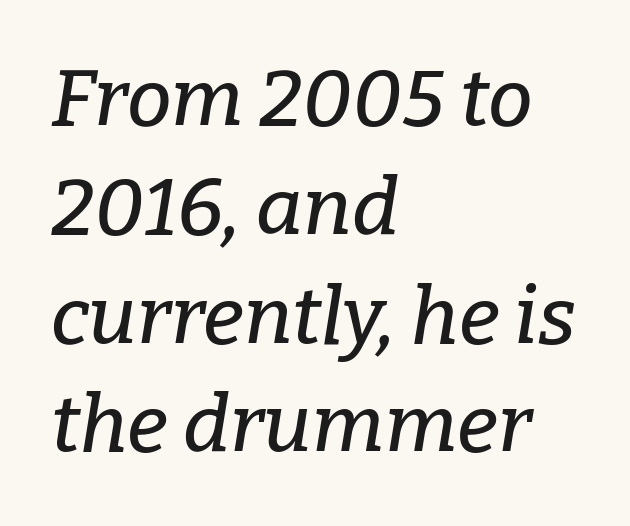
{"serif": "yes", "italic": "yes", "lean": "right", "slant_degrees": 9, "width": "normal", "stroke_contrast": "low", "x_height": "medium", "monospaced": "no", "underline": "no", "align": "left", "line_spacing": "normal", "line_spacing_ratio": 1.36, "letter_spacing": "normal", "letter_spacing_em": 0.0, "glyph_px": 80}
